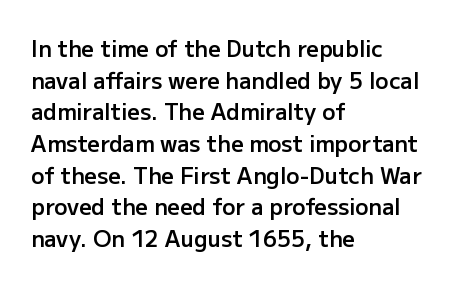
Q: Is the text bold? A: Semi-bold.
Q: Is the text italic (slanted)? A: No, it is upright.
Q: Is the text underlined? A: No.
Q: How is the paragraph aligned? A: Left-aligned.
Q: Is the spacing between letters normal or unusually wide? A: Normal.
Q: Is the spacing between lines tight, normal or loose? A: Normal.
